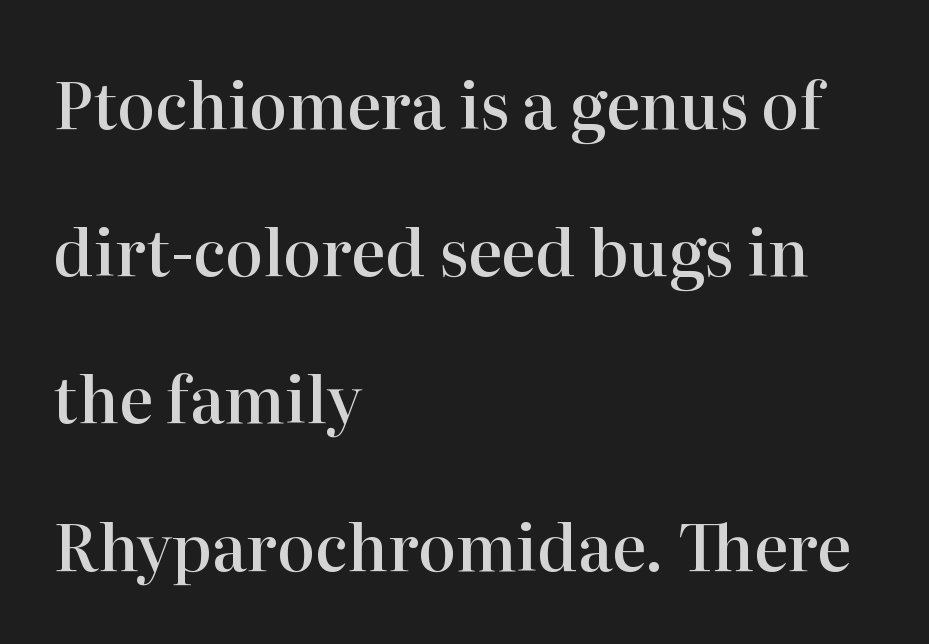
Q: Is the text bold? A: Semi-bold.
Q: Is the text italic (slanted)? A: No, it is upright.
Q: Is the typeface a serif or a sans-serif typeface? A: Serif.
Q: Is the text underlined? A: No.
Q: How is the paragraph aligned? A: Left-aligned.
Q: Is the spacing between letters normal or unusually wide? A: Normal.
Q: Is the spacing between lines tight, normal or loose? A: Loose.
Q: Width (condensed, normal, or wide)? A: Normal.
Q: Stroke contrast? A: High.
Q: x-height? A: Medium.
Q: Monospaced? A: No.
